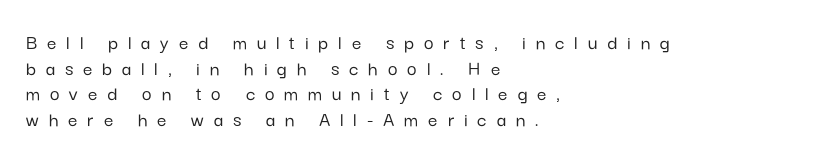
Q: Is the text italic (slanted)? A: No, it is upright.
Q: Is the text underlined? A: No.
Q: How is the paragraph aligned? A: Left-aligned.
Q: Is the spacing between letters normal or unusually wide? A: Unusually wide.
